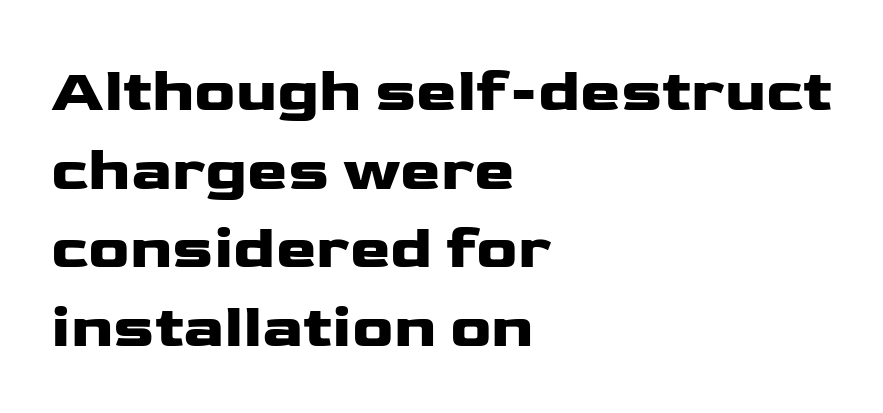
{"serif": "no", "italic": "no", "width": "wide", "stroke_contrast": "low", "x_height": "medium", "monospaced": "no", "underline": "no", "align": "left", "line_spacing": "normal", "line_spacing_ratio": 1.29, "letter_spacing": "normal", "letter_spacing_em": 0.0, "glyph_px": 61}
